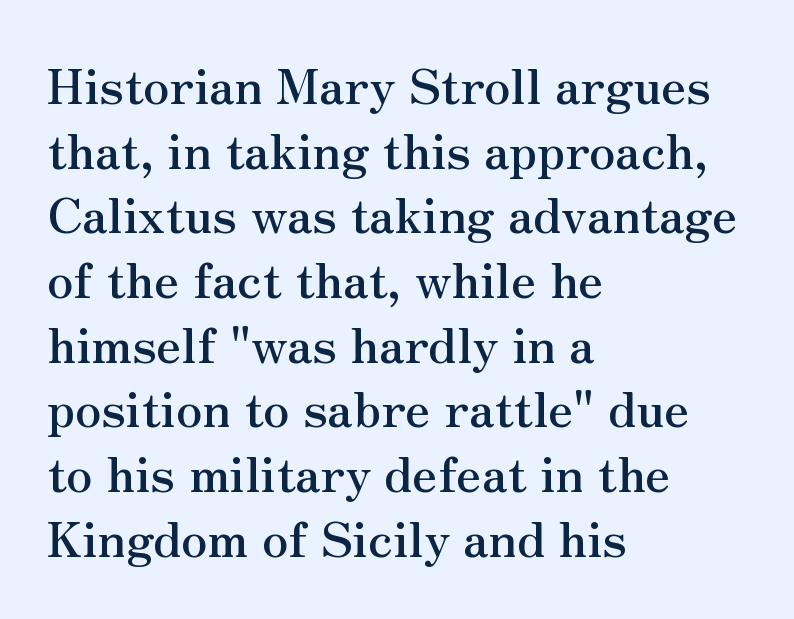
{"serif": "yes", "italic": "no", "width": "normal", "stroke_contrast": "medium", "x_height": "small", "monospaced": "no", "underline": "no", "align": "left", "line_spacing": "normal", "line_spacing_ratio": 1.32, "letter_spacing": "normal", "letter_spacing_em": 0.0, "glyph_px": 49}
